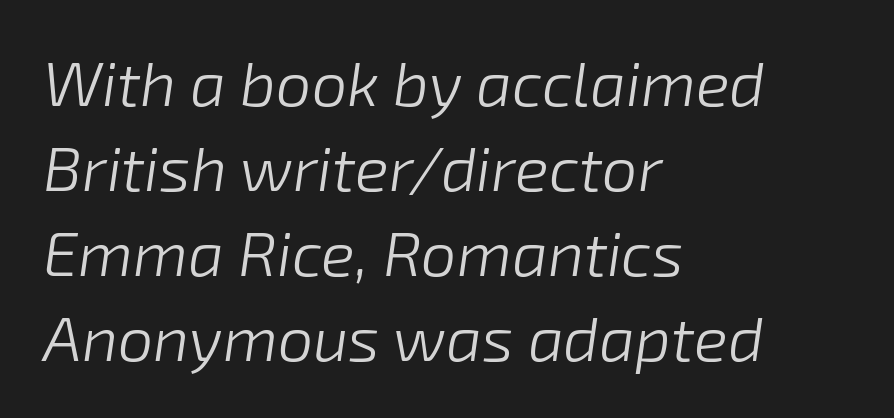
Think of a printed novel: that variable character pitch is what you see here. The font sits on the lighter half of the weight spectrum, regular included. The line-height multiplier appears to be the usual default. Honestly, the letter spacing is just normal — you wouldn't notice it.
